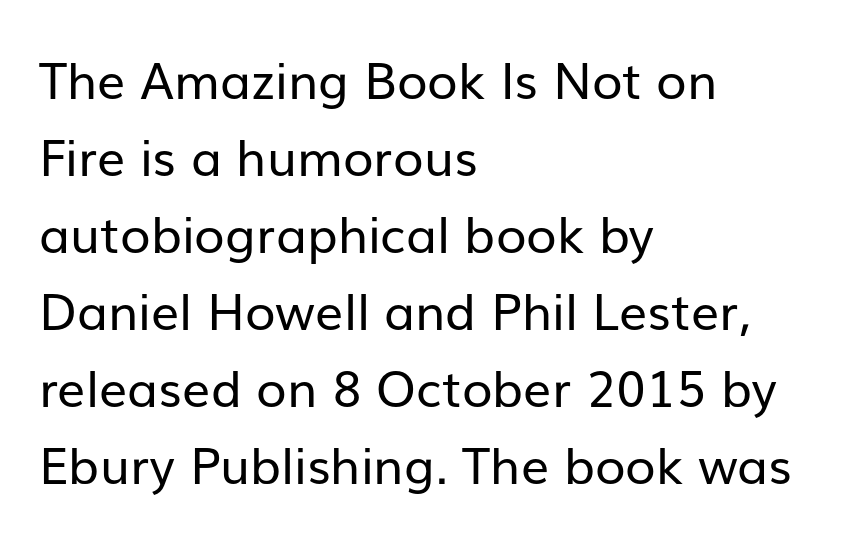
The image shows 50 px regular-weight sans-serif type, upright; set left-aligned, normal line spacing (1.54x), normal letter spacing, not underlined; low stroke contrast and a medium x-height.
